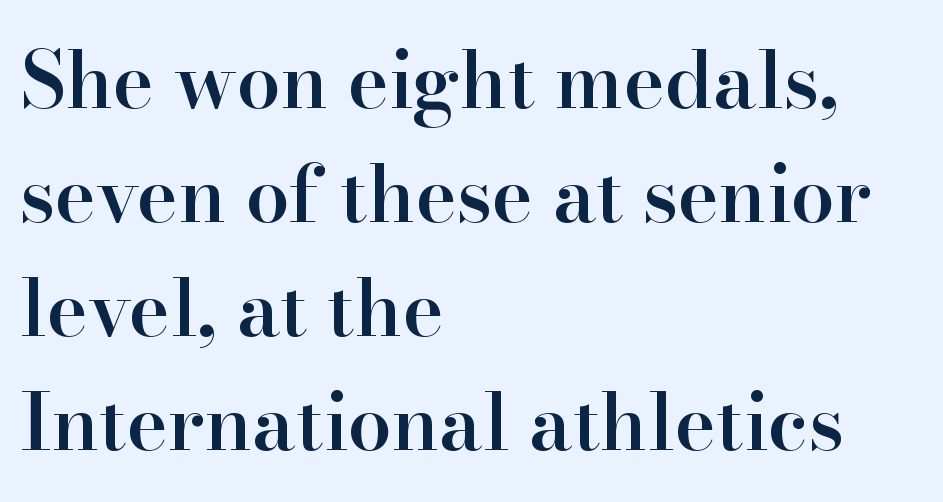
{"serif": "yes", "italic": "no", "bold": "semi", "weight": "semibold", "width": "normal", "stroke_contrast": "high", "x_height": "small", "monospaced": "no", "underline": "no", "align": "left", "line_spacing": "normal", "line_spacing_ratio": 1.46, "letter_spacing": "normal", "letter_spacing_em": 0.0, "glyph_px": 78}
